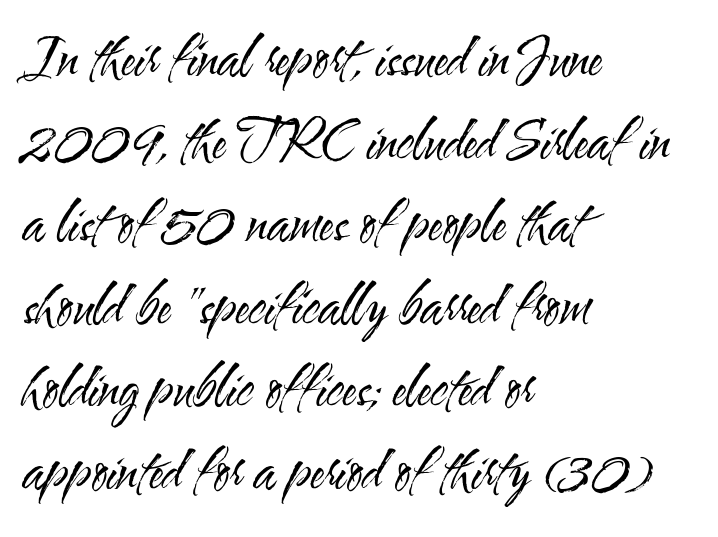
The image shows 54 px regular-weight, condensed sans-serif type; set left-aligned, normal line spacing (1.53x), normal letter spacing, not underlined; medium stroke contrast and a small x-height.
